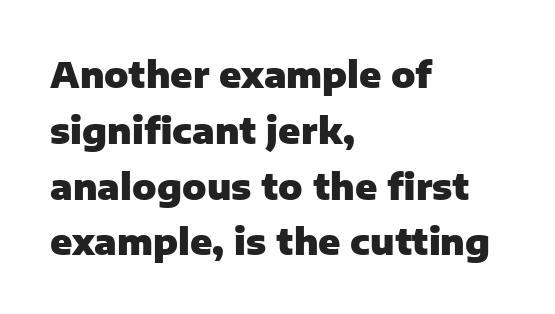
{"serif": "no", "italic": "no", "bold": "yes", "weight": "heavy", "width": "normal", "stroke_contrast": "low", "x_height": "medium", "monospaced": "no", "underline": "no", "align": "left", "line_spacing": "normal", "line_spacing_ratio": 1.55, "letter_spacing": "normal", "letter_spacing_em": 0.0, "glyph_px": 36}
